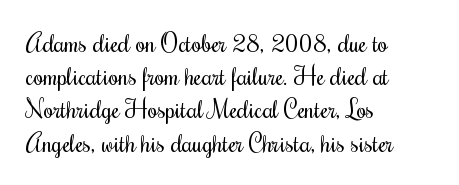
These lines sit exactly where default settings would place them. Decoration check: the copy has no underline. The typeface has the unassuming heft of standard copy or less. Horizontal alignment here is leftward, the default for most running prose.
